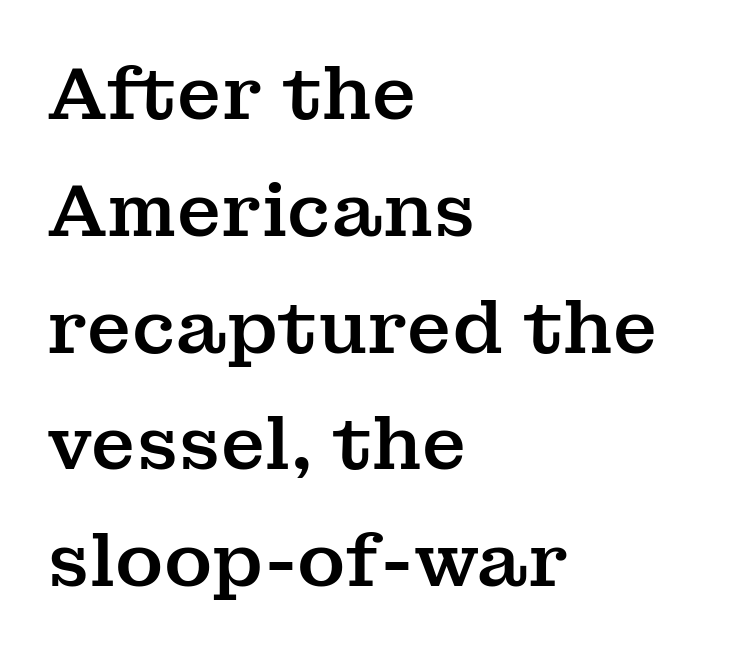
{"serif": "yes", "italic": "no", "width": "normal", "stroke_contrast": "medium", "x_height": "medium", "monospaced": "no", "underline": "no", "align": "left", "line_spacing": "normal", "line_spacing_ratio": 1.6, "letter_spacing": "normal", "letter_spacing_em": 0.0, "glyph_px": 73}
